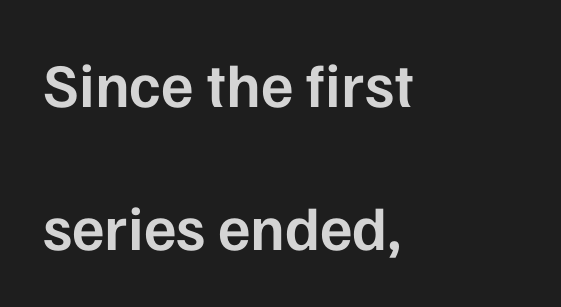
Nothing unusual about the tracking: characters are spaced as the font intends. The leading is generous, giving the passage an open texture. Upright lettering throughout. I'd call this a sans setting — the letters go barefoot. Short and long lines alike share a common starting point at left. Proportional: the letters do not fall into vertical columns.
